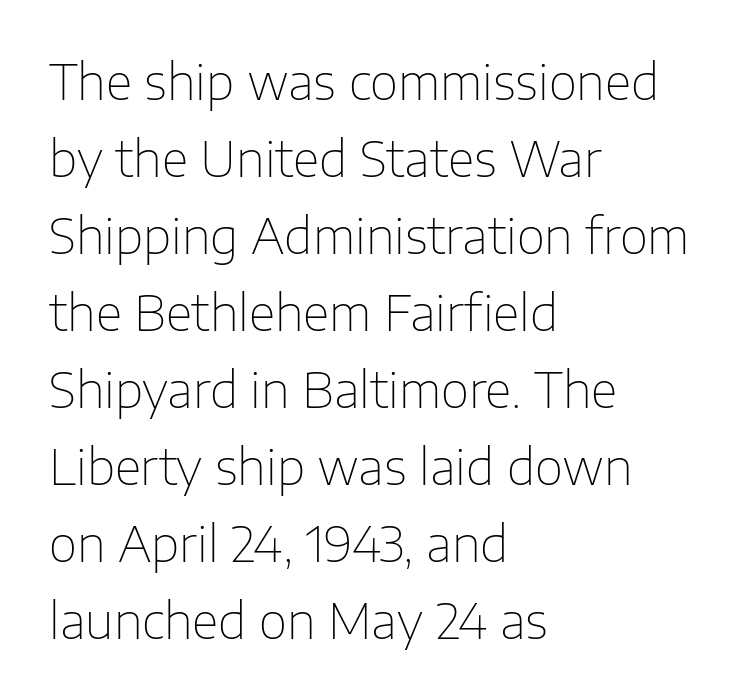
Q: Is the text bold? A: No.
Q: Is the text italic (slanted)? A: No, it is upright.
Q: Is the typeface a serif or a sans-serif typeface? A: Sans-serif.
Q: Is the text underlined? A: No.
Q: How is the paragraph aligned? A: Left-aligned.
Q: Is the spacing between letters normal or unusually wide? A: Normal.
Q: Is the spacing between lines tight, normal or loose? A: Normal.
Q: Width (condensed, normal, or wide)? A: Normal.
Q: Stroke contrast? A: Low.
Q: x-height? A: Medium.
Q: Monospaced? A: No.
